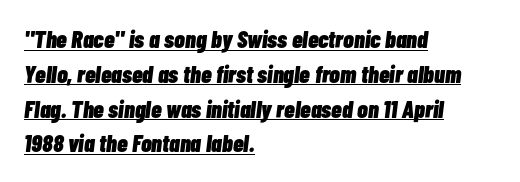
The image shows 24 px bold type, italic (leaning right); set left-aligned, normal line spacing (1.45x), normal letter spacing, underlined.
